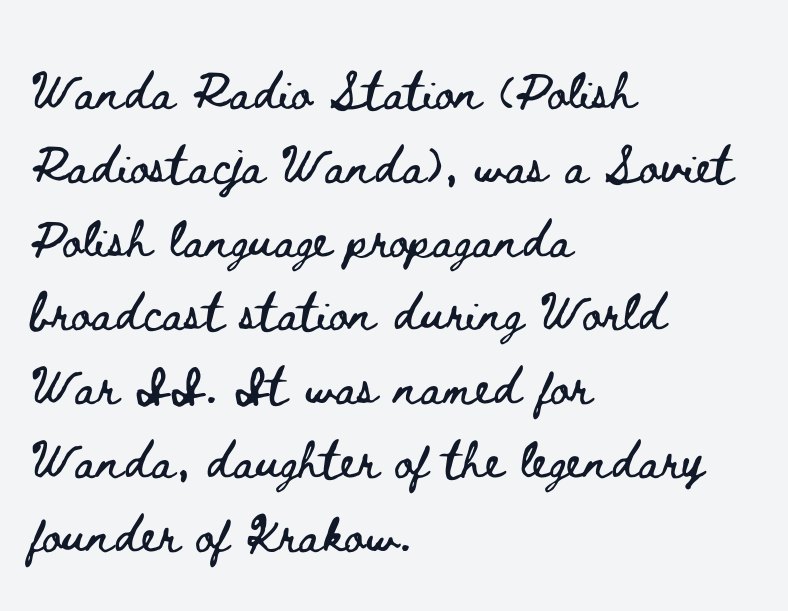
The rendering anchors every line to the left-hand side. Check under the words: just untouched page. The horizontal fit of the characters is conventional and even. Line spacing here is normal.
